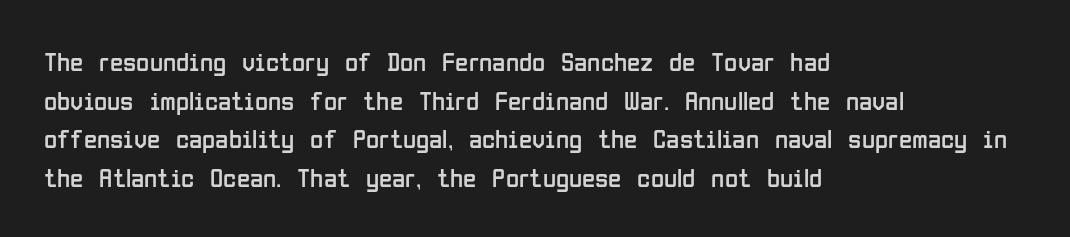
The image shows 27 px text type, upright; set left-aligned, normal line spacing (1.43x), normal letter spacing, not underlined.
